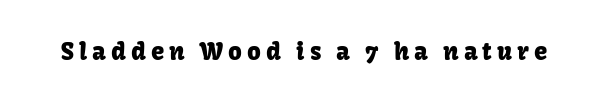
{"italic": "no", "underline": "no", "letter_spacing": "wide", "letter_spacing_em": 0.21, "glyph_px": 24}
